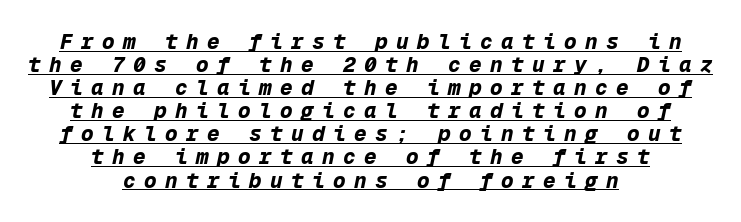
Q: Is the text bold? A: Yes.
Q: Is the text italic (slanted)? A: Yes, it leans right by about 12 degrees.
Q: Is the text underlined? A: Yes.
Q: How is the paragraph aligned? A: Centered.
Q: Is the spacing between letters normal or unusually wide? A: Unusually wide.
Q: Is the spacing between lines tight, normal or loose? A: Tight.
